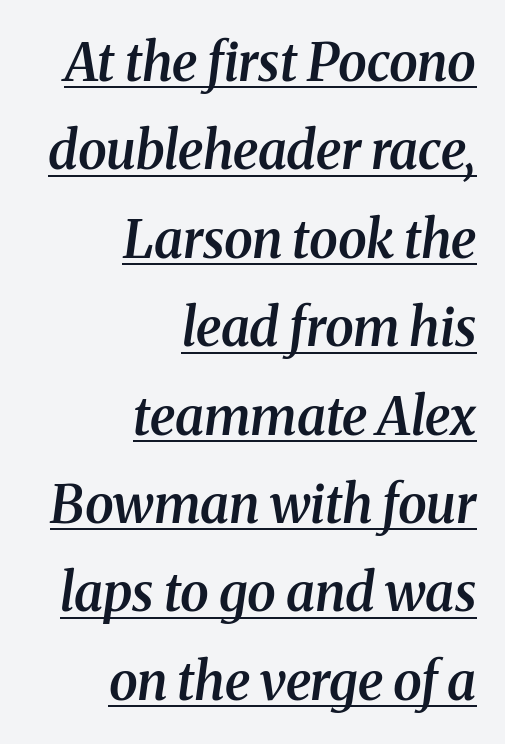
{"serif": "yes", "italic": "yes", "lean": "right", "slant_degrees": 8, "bold": "semi", "weight": "semibold", "width": "normal", "stroke_contrast": "medium", "x_height": "medium", "monospaced": "no", "underline": "yes", "align": "right", "line_spacing": "normal", "line_spacing_ratio": 1.7, "letter_spacing": "normal", "letter_spacing_em": 0.0, "glyph_px": 52}
